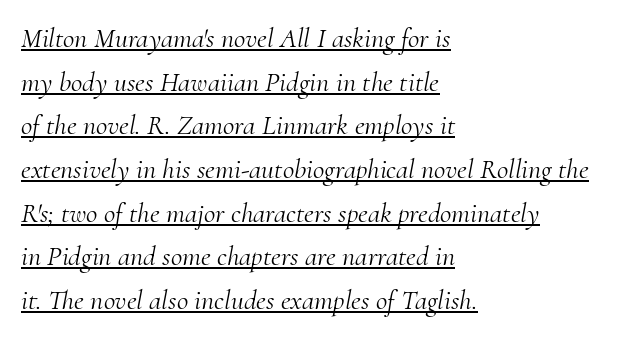
Beneath each row of characters lies a ruled line. This rendering employs a face with finishing strokes, i.e., a serif. Looking at the ascenders, they clearly lean. Weight: not bold — regular or lighter.
